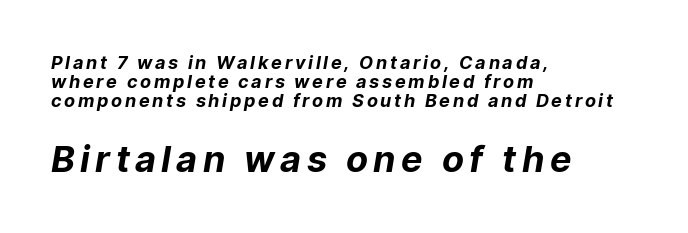
{"serif": "no", "bold": "yes", "weight": "bold", "width": "normal", "stroke_contrast": "low", "x_height": "medium", "monospaced": "no", "underline": "no", "align": "left", "line_spacing": "tight", "line_spacing_ratio": 1.06, "larger_block": "second", "size_ratio": 2.0, "glyph_px": 36}
